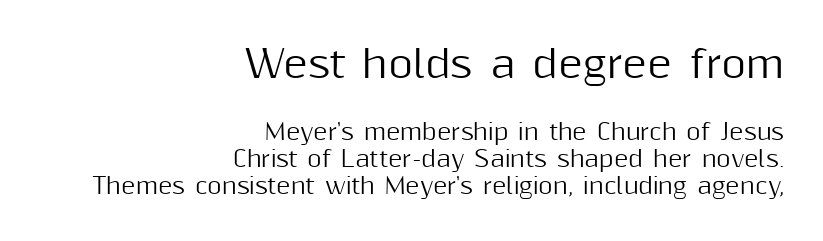
{"serif": "no", "italic": "no", "width": "normal", "stroke_contrast": "medium", "x_height": "medium", "monospaced": "no", "underline": "no", "align": "right", "line_spacing_ratio": 1.24, "letter_spacing": "normal", "letter_spacing_em": 0.0, "larger_block": "first", "size_ratio": 1.73, "glyph_px": 38}
